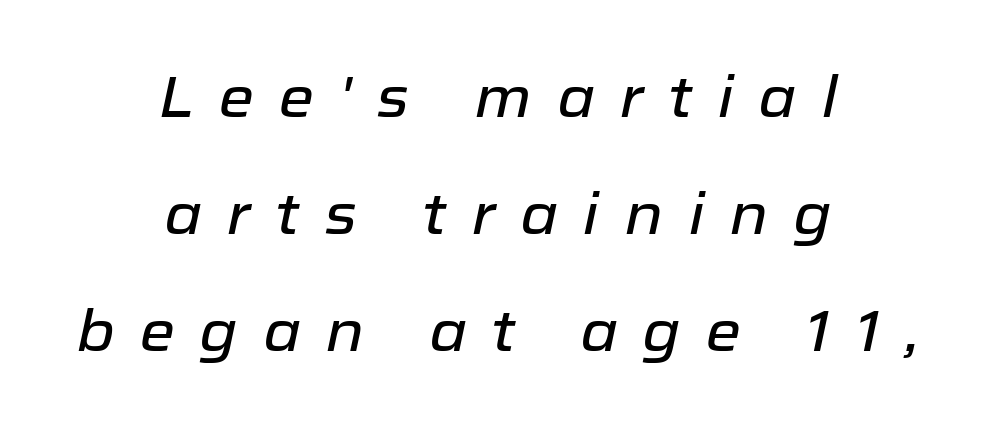
The image shows 58 px text type, italic (leaning right); set centered, loose line spacing (2.02x), unusually wide letter spacing (+0.42 em), not underlined; low stroke contrast and a medium x-height.
